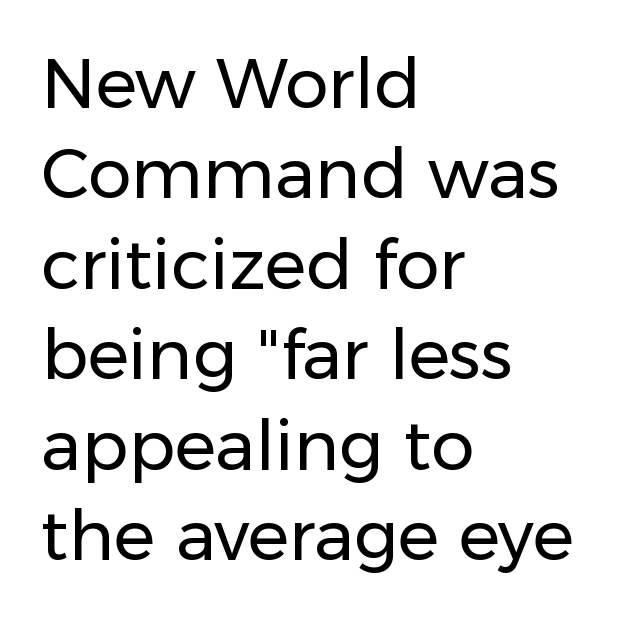
The image shows 69 px regular-weight sans-serif type, upright; set left-aligned, normal line spacing (1.31x), normal letter spacing, not underlined; low stroke contrast and a medium x-height.
